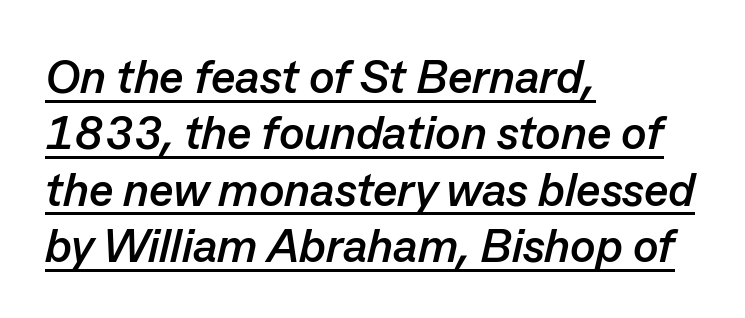
The image shows 47 px semibold type, italic (leaning right); set left-aligned, line spacing 1.2x, normal letter spacing, underlined; low stroke contrast and a medium x-height.
